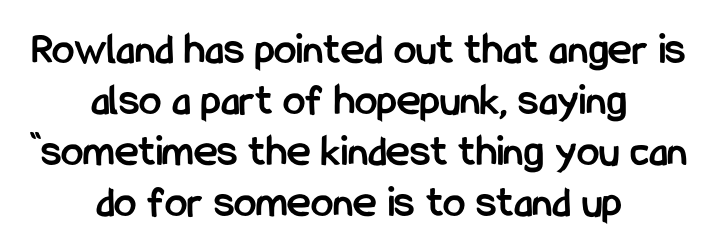
The image shows 45 px semibold, condensed sans-serif type, upright; set centered, tight line spacing (1.13x), normal letter spacing, not underlined; low stroke contrast and a medium x-height.
